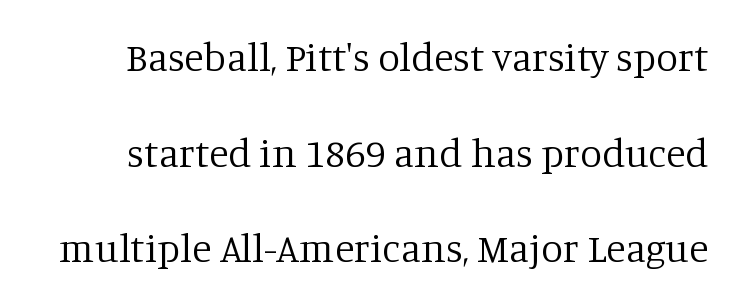
Q: Is the text bold? A: No.
Q: Is the text italic (slanted)? A: No, it is upright.
Q: Is the typeface a serif or a sans-serif typeface? A: Serif.
Q: Is the text underlined? A: No.
Q: Is the spacing between letters normal or unusually wide? A: Normal.
Q: Is the spacing between lines tight, normal or loose? A: Loose.
Q: Width (condensed, normal, or wide)? A: Normal.
Q: Stroke contrast? A: Low.
Q: x-height? A: Large.
Q: Monospaced? A: No.
